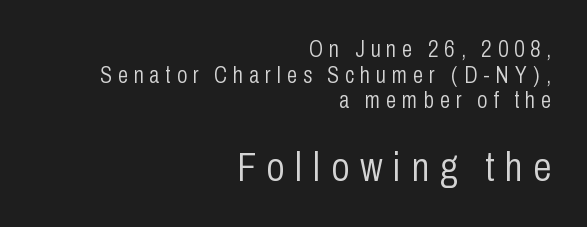
Q: Is the text bold? A: No.
Q: Is the text italic (slanted)? A: No, it is upright.
Q: Is the typeface a serif or a sans-serif typeface? A: Sans-serif.
Q: Is the text underlined? A: No.
Q: How is the paragraph aligned? A: Right-aligned.
Q: Is the spacing between letters normal or unusually wide? A: Unusually wide.
Q: Is the spacing between lines tight, normal or loose? A: Tight.
Q: Which block of text is set in a larger size, the first (top) or the second (bottom)? A: The second (bottom) one.
Q: Width (condensed, normal, or wide)? A: Condensed.
Q: Stroke contrast? A: Low.
Q: x-height? A: Medium.
Q: Monospaced? A: No.
